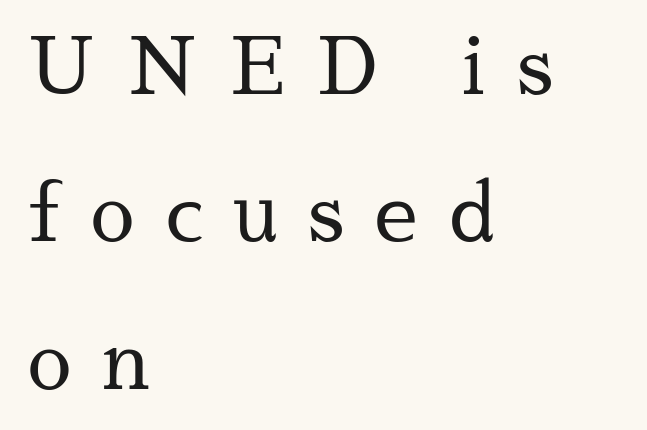
Q: Is the text bold? A: No.
Q: Is the text italic (slanted)? A: No, it is upright.
Q: Is the typeface a serif or a sans-serif typeface? A: Serif.
Q: Is the text underlined? A: No.
Q: How is the paragraph aligned? A: Left-aligned.
Q: Is the spacing between letters normal or unusually wide? A: Unusually wide.
Q: Width (condensed, normal, or wide)? A: Normal.
Q: Stroke contrast? A: Medium.
Q: x-height? A: Medium.
Q: Monospaced? A: No.
